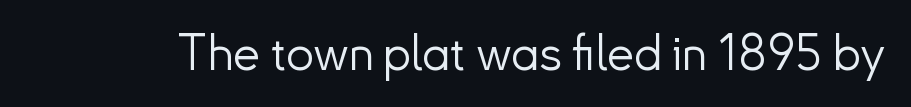
Q: Is the text bold? A: No.
Q: Is the text italic (slanted)? A: No, it is upright.
Q: Is the typeface a serif or a sans-serif typeface? A: Sans-serif.
Q: Is the text underlined? A: No.
Q: Is the spacing between letters normal or unusually wide? A: Normal.
Q: Width (condensed, normal, or wide)? A: Normal.
Q: Stroke contrast? A: Low.
Q: x-height? A: Small.
Q: Monospaced? A: No.
